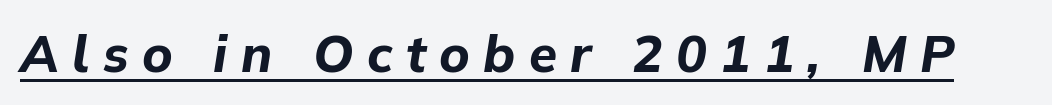
{"italic": "yes", "lean": "right", "slant_degrees": 9, "bold": "yes", "weight": "bold", "width": "normal", "stroke_contrast": "low", "x_height": "medium", "monospaced": "no", "underline": "yes", "letter_spacing": "wide", "letter_spacing_em": 0.26, "glyph_px": 51}
